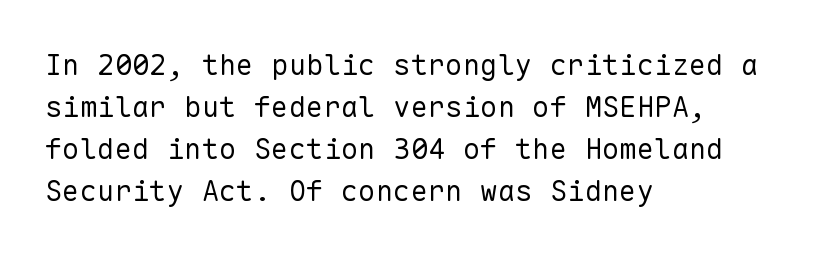
Nope, not italic — everything's standing straight. Lines of text with bare space underneath. You could count columns in this text — the font is strictly monospaced. The strokes carry an ordinary text weight at most.
